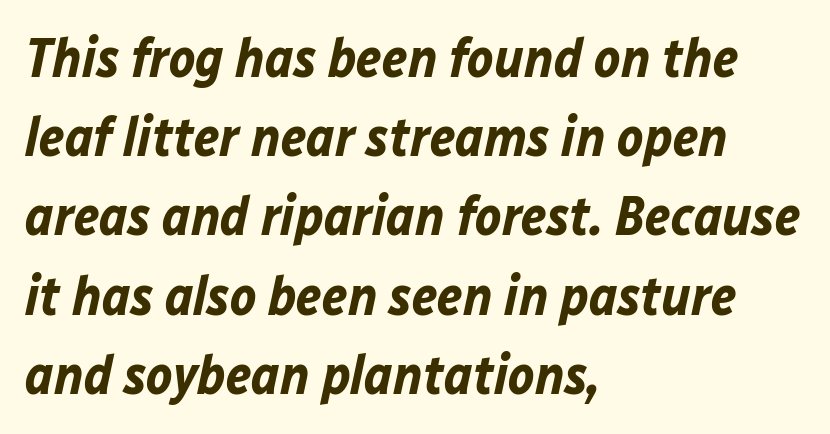
A dark, heavy texture on the line: the type is bold. Each row of text sits above clean, open space. Layout note: lines flush left. The face used here is proportionally spaced, like ordinary book or web type.
